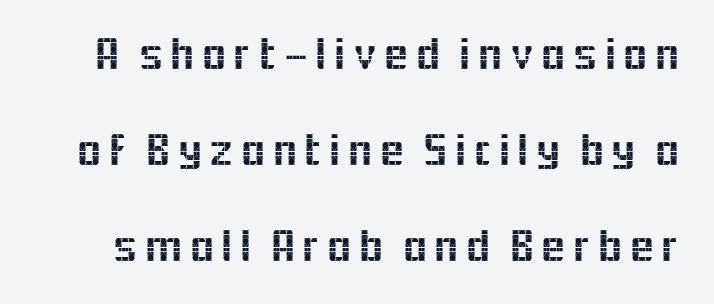
{"serif": "no", "italic": "no", "width": "normal", "x_height": "medium", "monospaced": "no", "underline": "no", "line_spacing": "loose", "line_spacing_ratio": 2.09, "glyph_px": 46}
